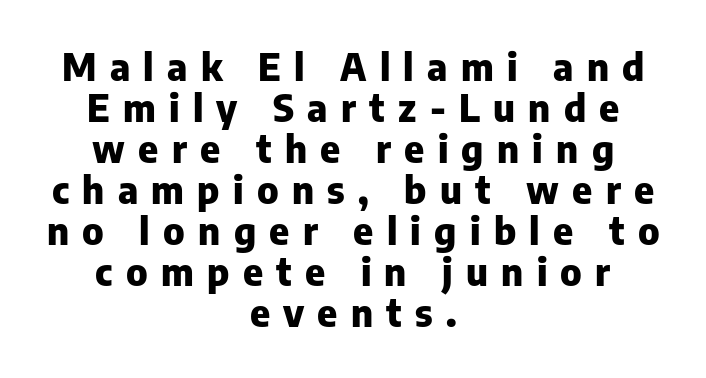
The image shows 38 px heavy sans-serif type, upright; set centered, tight line spacing (1.08x), unusually wide letter spacing (+0.35 em), not underlined; low stroke contrast and a medium x-height.
